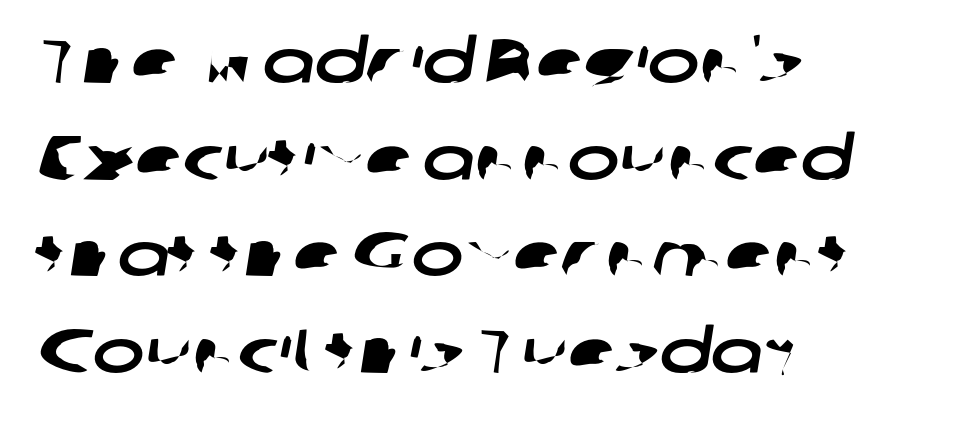
Caption: multi-line text, flush left, ragged right. Successive baselines arrive at the customary interval. Varying glyph widths throughout — classic text-font behaviour. Type without underlining. A sans-serif font was chosen for this passage.
